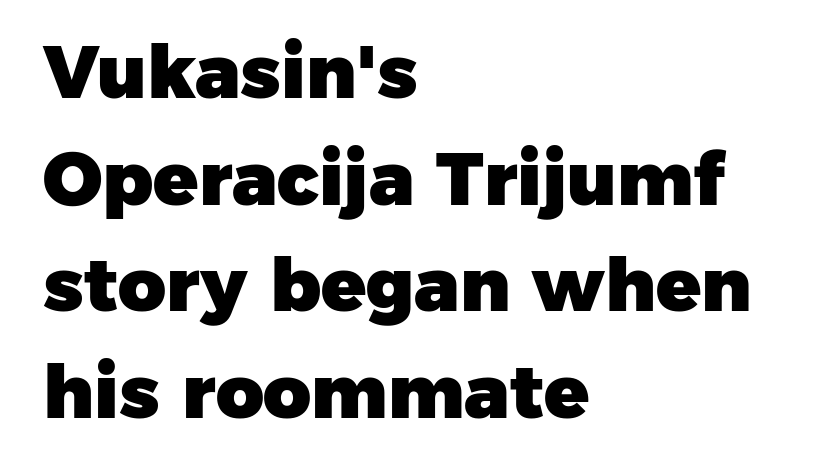
{"serif": "no", "bold": "yes", "weight": "heavy", "width": "normal", "stroke_contrast": "low", "x_height": "medium", "monospaced": "no", "underline": "no", "align": "left", "line_spacing": "normal", "line_spacing_ratio": 1.44, "letter_spacing": "normal", "letter_spacing_em": 0.0, "glyph_px": 74}
